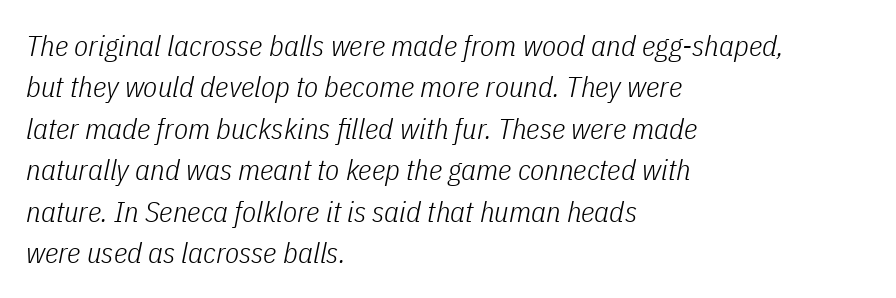
The image shows 29 px light, condensed type, italic (leaning right); set left-aligned, normal line spacing (1.43x), normal letter spacing, not underlined; low stroke contrast and a medium x-height.
